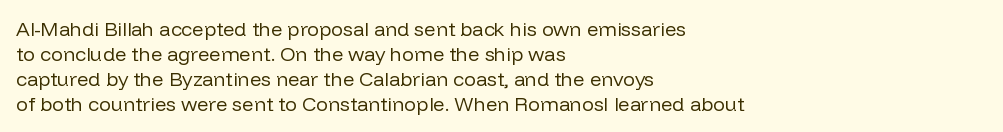
{"italic": "no", "bold": "no", "underline": "no", "align": "left", "line_spacing": "normal", "line_spacing_ratio": 1.25, "letter_spacing": "normal", "letter_spacing_em": 0.0, "glyph_px": 20}
